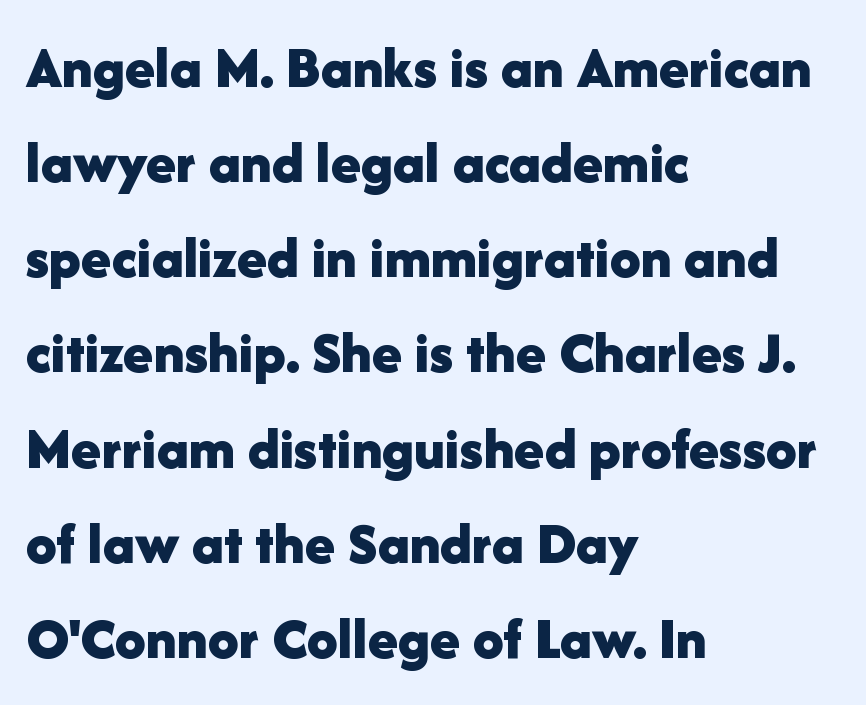
{"serif": "no", "italic": "no", "bold": "yes", "weight": "bold", "width": "normal", "stroke_contrast": "low", "x_height": "medium", "monospaced": "no", "underline": "no", "align": "left", "line_spacing": "normal", "line_spacing_ratio": 1.56, "letter_spacing": "normal", "letter_spacing_em": 0.0, "glyph_px": 61}
